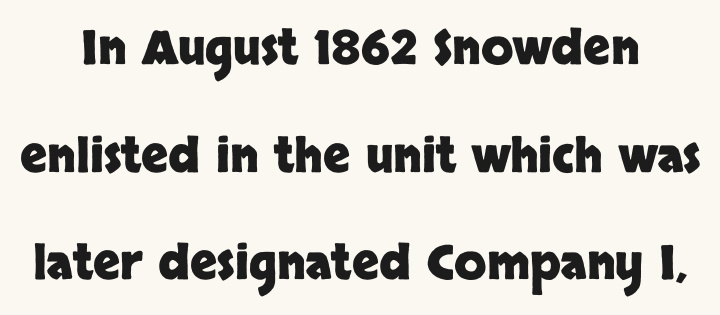
{"serif": "no", "italic": "no", "bold": "yes", "weight": "heavy", "width": "normal", "stroke_contrast": "low", "x_height": "large", "monospaced": "no", "underline": "no", "line_spacing": "loose", "line_spacing_ratio": 2.29, "letter_spacing": "normal", "letter_spacing_em": 0.0, "glyph_px": 47}
